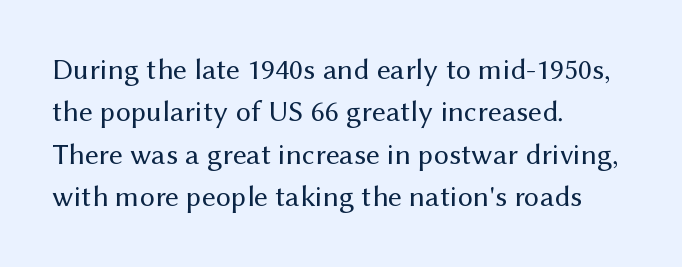
The image shows 30 px regular-weight sans-serif type, upright; set left-aligned, normal line spacing (1.41x), normal letter spacing, not underlined; medium stroke contrast and a medium x-height.
